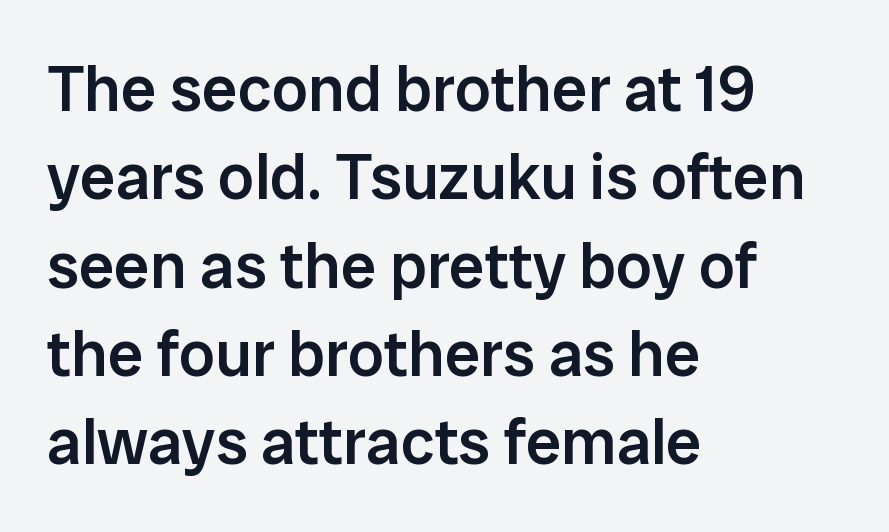
{"serif": "no", "italic": "no", "bold": "semi", "weight": "semibold", "width": "normal", "stroke_contrast": "low", "x_height": "medium", "monospaced": "no", "underline": "no", "align": "left", "line_spacing": "normal", "line_spacing_ratio": 1.38, "letter_spacing": "normal", "letter_spacing_em": 0.0, "glyph_px": 64}
